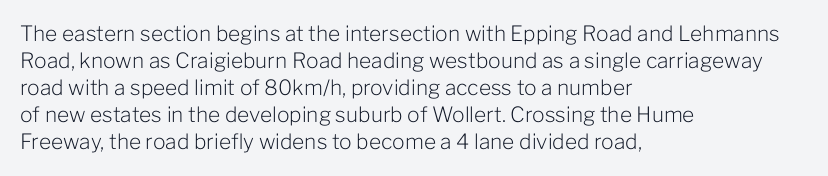
The passage shown is not underscored anywhere. Summary of vertical rhythm: regular, with standard interline spacing. The rag falls on the right side of this text block. Notice how the stems are strictly vertical — no italics here. Vertical stems look standard width or narrower in stroke.
